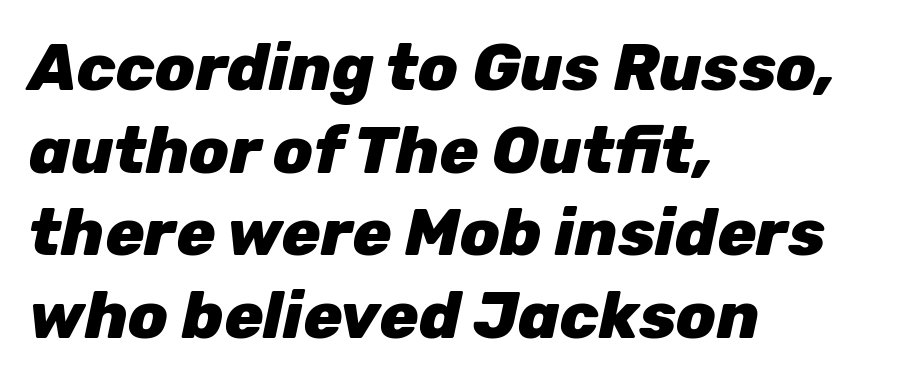
{"italic": "yes", "lean": "right", "slant_degrees": 12, "bold": "yes", "weight": "heavy", "width": "normal", "stroke_contrast": "low", "x_height": "medium", "monospaced": "no", "underline": "no", "align": "left", "line_spacing": "normal", "line_spacing_ratio": 1.27, "letter_spacing": "normal", "letter_spacing_em": 0.0, "glyph_px": 65}
